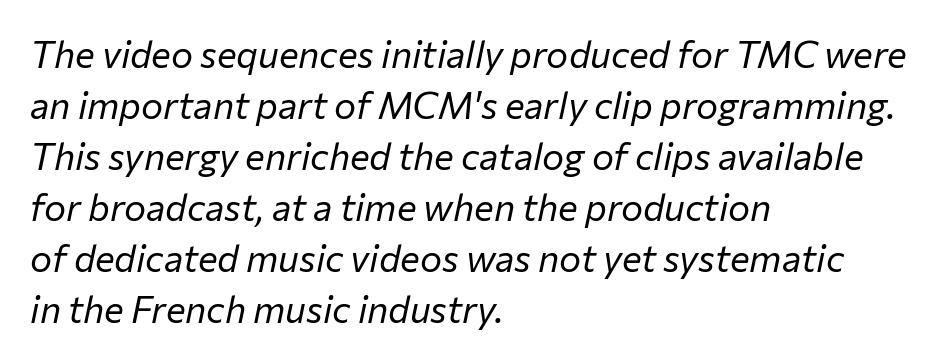
The image shows 37 px regular-weight type, italic (leaning right); set left-aligned, normal line spacing (1.38x), normal letter spacing, not underlined; low stroke contrast and a medium x-height.
